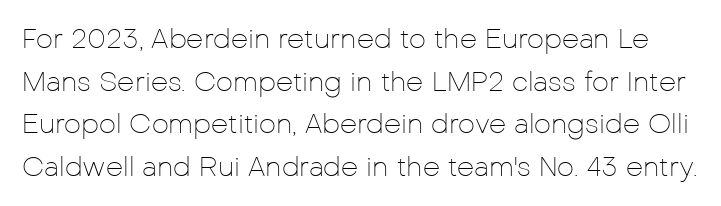
The image shows 27 px text type, upright; set normal line spacing (1.58x), normal letter spacing, not underlined.
